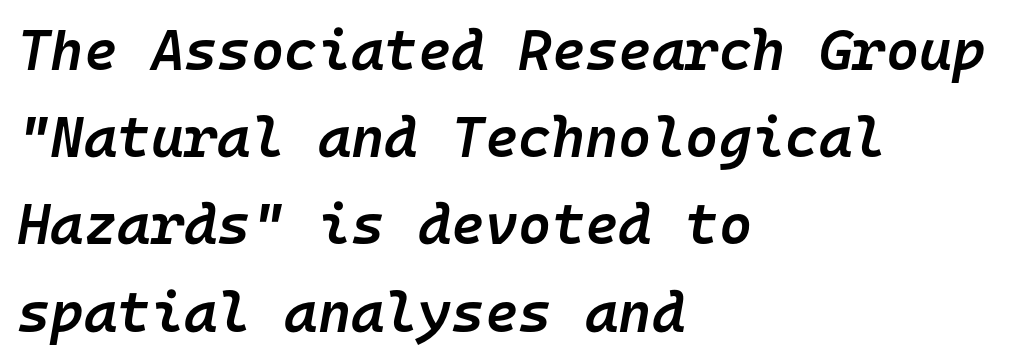
Q: Is the text bold? A: Semi-bold.
Q: Is the text italic (slanted)? A: Yes, it leans right by about 10 degrees.
Q: Is the text underlined? A: No.
Q: How is the paragraph aligned? A: Left-aligned.
Q: Is the spacing between letters normal or unusually wide? A: Normal.
Q: Is the spacing between lines tight, normal or loose? A: Normal.
Q: Width (condensed, normal, or wide)? A: Normal.
Q: Stroke contrast? A: Low.
Q: x-height? A: Medium.
Q: Monospaced? A: Yes.
